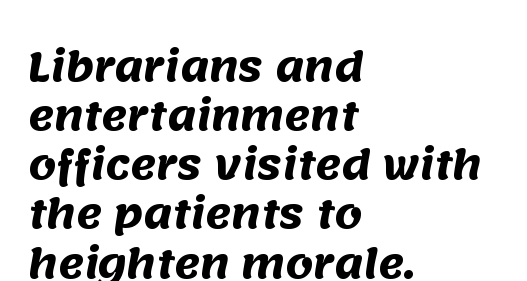
The image shows 39 px heavy sans-serif type; set left-aligned, normal line spacing (1.26x), normal letter spacing, not underlined; medium stroke contrast and a large x-height.
